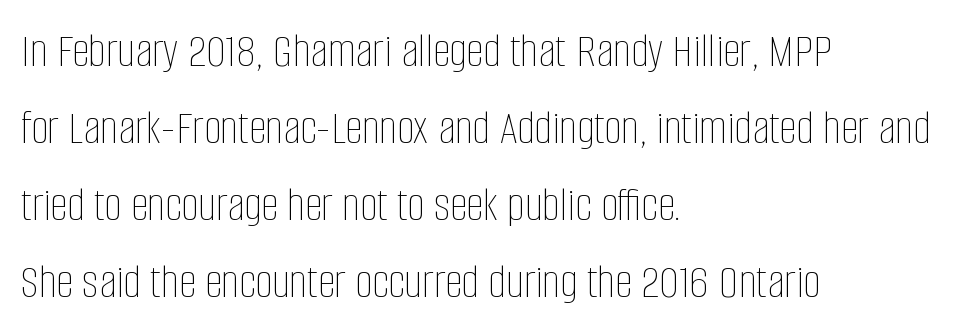
Q: Is the text bold? A: No.
Q: Is the text italic (slanted)? A: No, it is upright.
Q: Is the text underlined? A: No.
Q: How is the paragraph aligned? A: Left-aligned.
Q: Is the spacing between letters normal or unusually wide? A: Normal.
Q: Is the spacing between lines tight, normal or loose? A: Normal.
Q: Width (condensed, normal, or wide)? A: Condensed.
Q: Stroke contrast? A: Low.
Q: x-height? A: Large.
Q: Monospaced? A: No.
